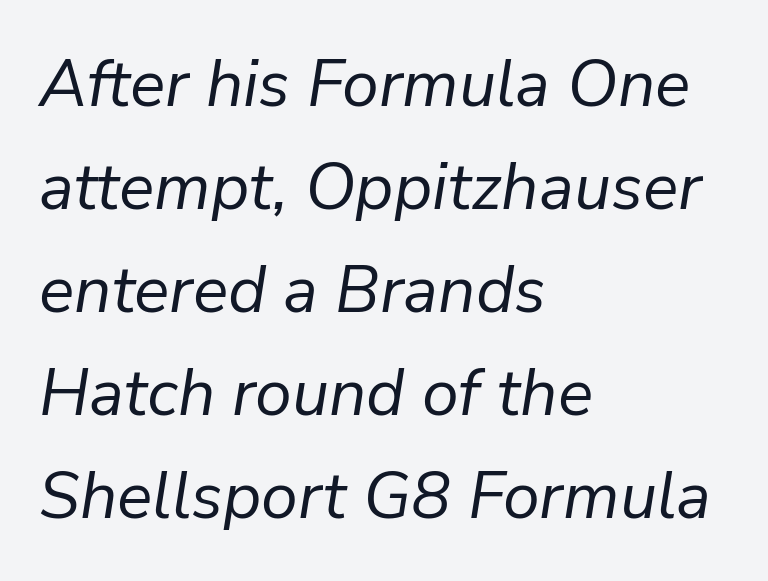
The image shows 66 px regular-weight type, italic (leaning right); set left-aligned, normal line spacing (1.56x), normal letter spacing, not underlined; low stroke contrast and a medium x-height.
